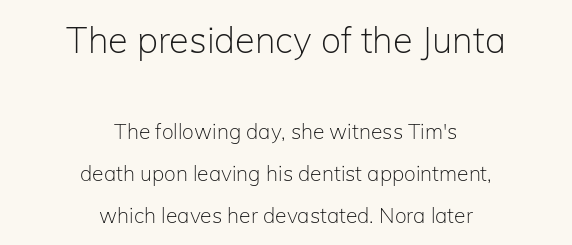
Compared with a flush-left layout, this one balances lines on the center instead. Standard letterfit; no display-style spreading of the glyphs. The font is comparable to plain body text, perhaps lighter. Notice how the stems are strictly vertical — no italics here. To sum up the face: it is a sans, with no serifs. The line-height multiplier appears high, well above default.
